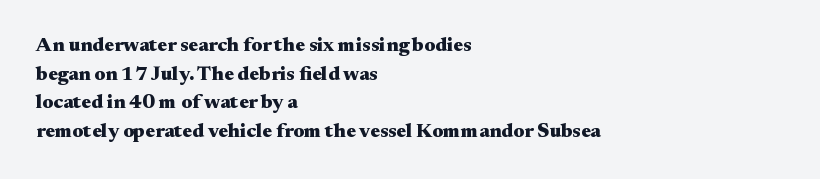
This sample uses an upright cut, with every glyph sitting square on the baseline. Only glyphs here, with clear space below each row. Visually the block forms a straight wall on the left and a jagged coastline on the right. Its strokes are broad and dark, the hallmark of bold type. This block has exactly the height ordinary leading produces. The passage shown has conventional tracking throughout.
